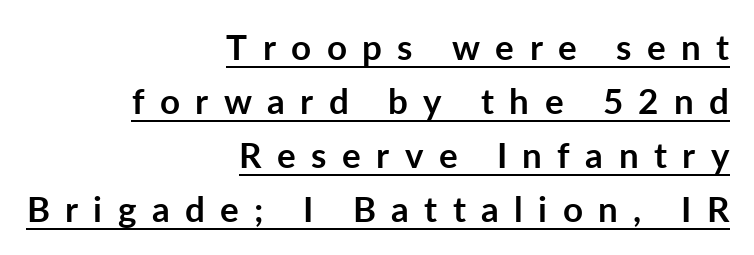
Q: Is the text bold? A: Yes.
Q: Is the text italic (slanted)? A: No, it is upright.
Q: Is the typeface a serif or a sans-serif typeface? A: Sans-serif.
Q: Is the text underlined? A: Yes.
Q: How is the paragraph aligned? A: Right-aligned.
Q: Is the spacing between letters normal or unusually wide? A: Unusually wide.
Q: Is the spacing between lines tight, normal or loose? A: Normal.
Q: Width (condensed, normal, or wide)? A: Normal.
Q: Stroke contrast? A: Low.
Q: x-height? A: Medium.
Q: Monospaced? A: No.
